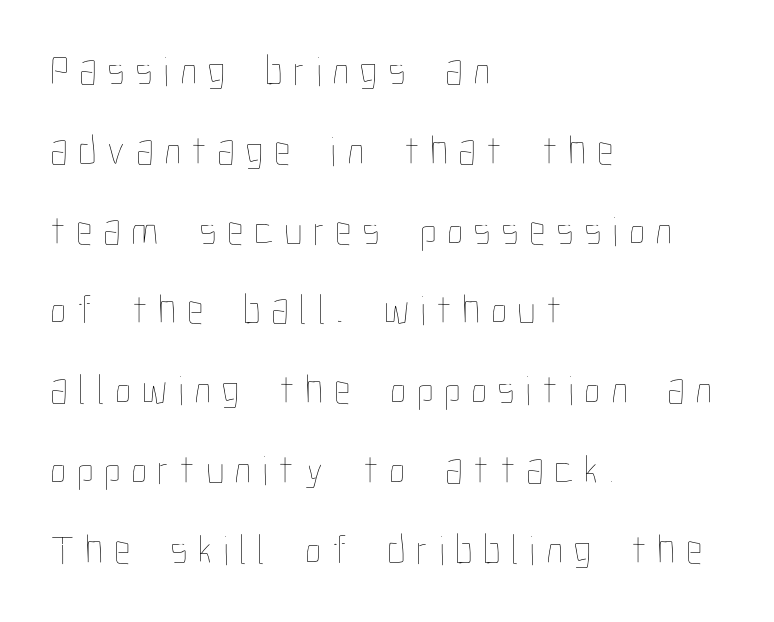
Q: Is the text bold? A: No.
Q: Is the text italic (slanted)? A: No, it is upright.
Q: Is the text underlined? A: No.
Q: How is the paragraph aligned? A: Left-aligned.
Q: Is the spacing between letters normal or unusually wide? A: Unusually wide.
Q: Is the spacing between lines tight, normal or loose? A: Loose.
Q: Width (condensed, normal, or wide)? A: Condensed.
Q: Stroke contrast? A: Low.
Q: x-height? A: Medium.
Q: Monospaced? A: No.
